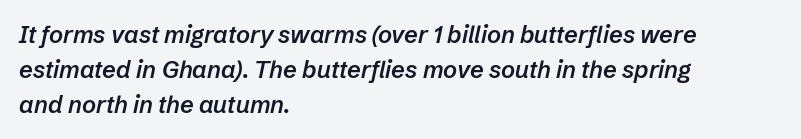
Q: Is the text bold? A: Semi-bold.
Q: Is the text italic (slanted)? A: Yes, it leans right by about 12 degrees.
Q: Is the text underlined? A: No.
Q: How is the paragraph aligned? A: Left-aligned.
Q: Is the spacing between letters normal or unusually wide? A: Normal.
Q: Is the spacing between lines tight, normal or loose? A: Normal.
